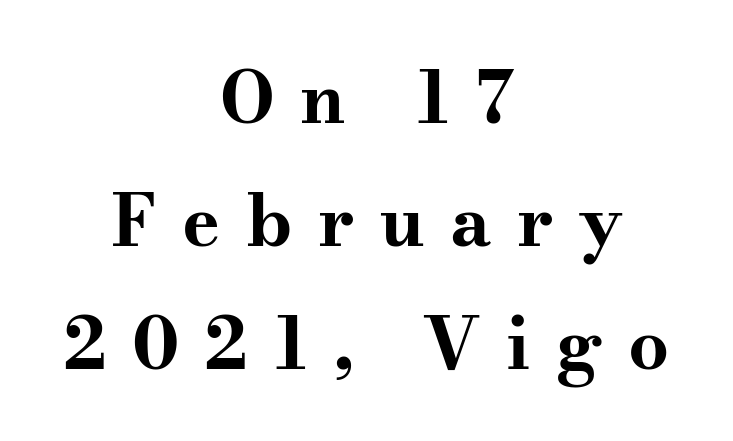
{"serif": "yes", "italic": "no", "bold": "yes", "weight": "bold", "width": "wide", "stroke_contrast": "medium", "x_height": "small", "monospaced": "no", "underline": "no", "align": "center", "line_spacing_ratio": 1.71, "letter_spacing": "wide", "letter_spacing_em": 0.35, "glyph_px": 72}
